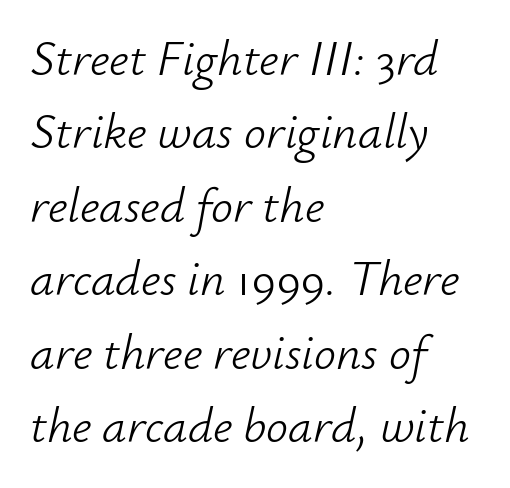
{"italic": "yes", "lean": "right", "slant_degrees": 12, "bold": "no", "weight": "light", "width": "normal", "stroke_contrast": "low", "x_height": "small", "monospaced": "no", "underline": "no", "align": "left", "line_spacing": "normal", "line_spacing_ratio": 1.5, "letter_spacing": "normal", "letter_spacing_em": 0.0, "glyph_px": 49}
